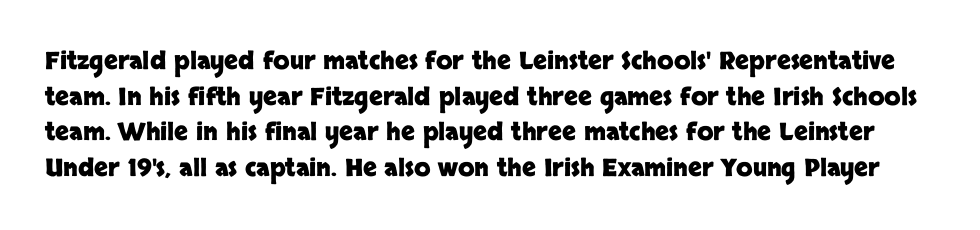
The image shows 24 px bold type, upright; set normal line spacing (1.48x), normal letter spacing, not underlined.
